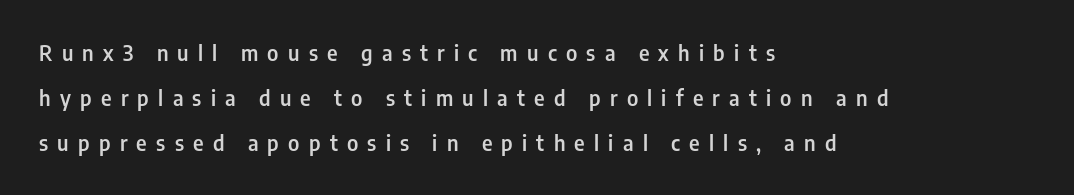
{"italic": "no", "bold": "semi", "underline": "no", "align": "left", "line_spacing": "loose", "line_spacing_ratio": 2.14, "letter_spacing": "wide", "letter_spacing_em": 0.44, "glyph_px": 21}
